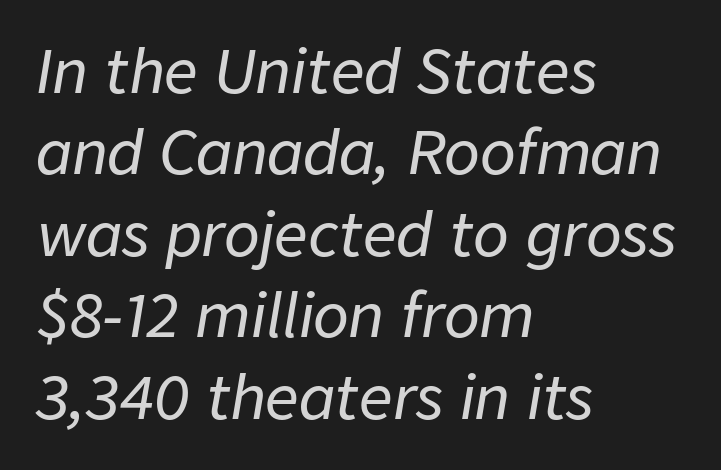
Do the characters align in a grid? No, the font is proportional. Does the lettering tilt? It does — this is italic. Beneath every word, the page is bare. Regular leading. The horizontal fit of the characters is conventional and even.
